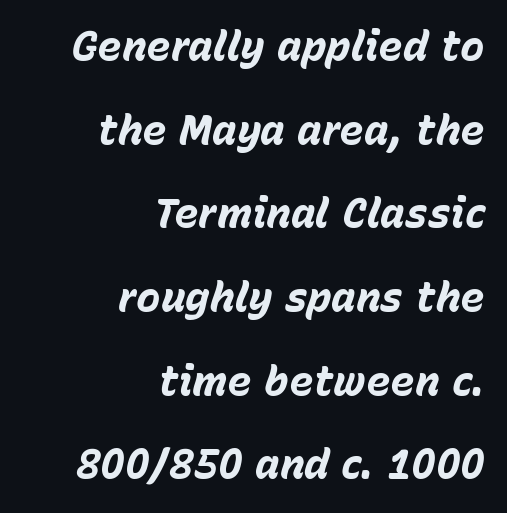
The image shows 41 px bold type, italic (leaning right); set right-aligned, loose line spacing (2.04x), normal letter spacing, not underlined; low stroke contrast and a medium x-height.
